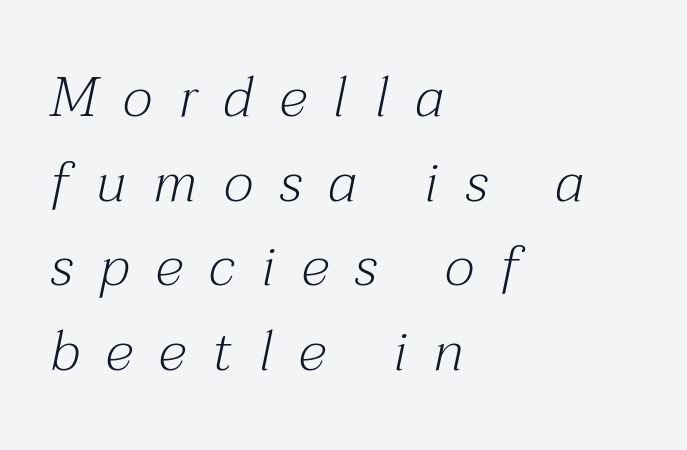
The image shows 56 px light serif type, italic (leaning right); set left-aligned, normal line spacing (1.51x), unusually wide letter spacing (+0.48 em), not underlined; medium stroke contrast and a medium x-height.
